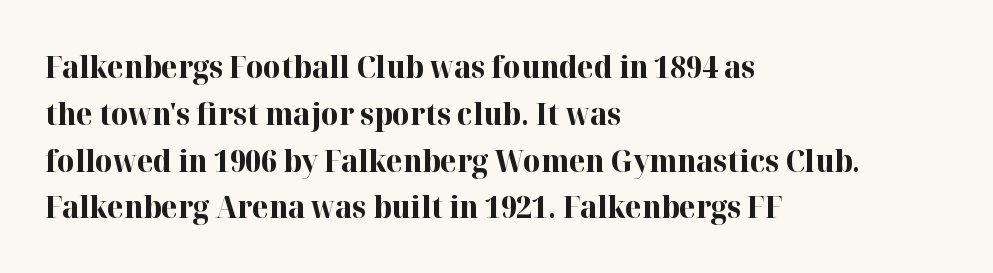
Q: Is the text bold? A: Yes.
Q: Is the text italic (slanted)? A: No, it is upright.
Q: Is the typeface a serif or a sans-serif typeface? A: Serif.
Q: Is the text underlined? A: No.
Q: How is the paragraph aligned? A: Left-aligned.
Q: Is the spacing between letters normal or unusually wide? A: Normal.
Q: Is the spacing between lines tight, normal or loose? A: Normal.
Q: Width (condensed, normal, or wide)? A: Normal.
Q: Stroke contrast? A: High.
Q: x-height? A: Medium.
Q: Monospaced? A: No.
